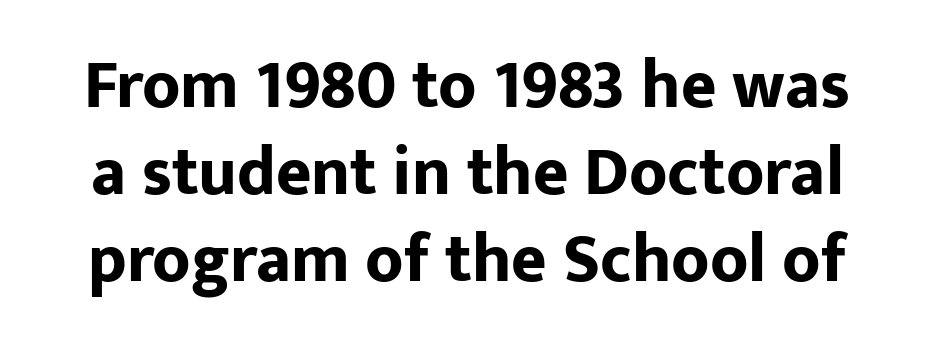
The image shows 68 px bold sans-serif type, upright; set normal line spacing (1.28x), normal letter spacing, not underlined; low stroke contrast and a medium x-height.
